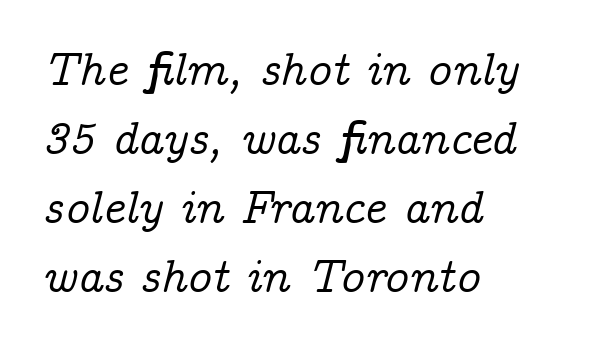
The image shows 47 px serif type, italic (leaning right); set left-aligned, normal line spacing (1.47x), normal letter spacing, not underlined; low stroke contrast and a medium x-height.
